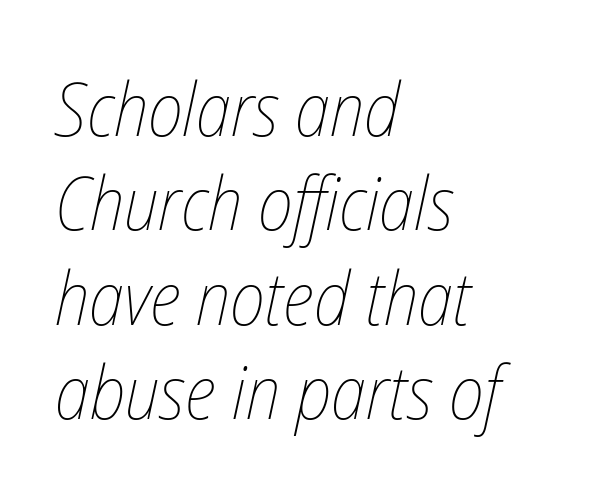
Observe the ordinary spacing: letters are neighbours, not strangers. If you drew a ruler down the left edge, every line would touch it. No word sits above an underline. Here the designer chose a conventional face with non-uniform glyph widths. An italicized treatment has been applied to the whole sample.
